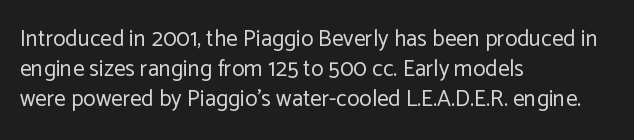
Q: Is the text bold? A: No.
Q: Is the text italic (slanted)? A: No, it is upright.
Q: Is the text underlined? A: No.
Q: How is the paragraph aligned? A: Left-aligned.
Q: Is the spacing between letters normal or unusually wide? A: Normal.
Q: Is the spacing between lines tight, normal or loose? A: Normal.
